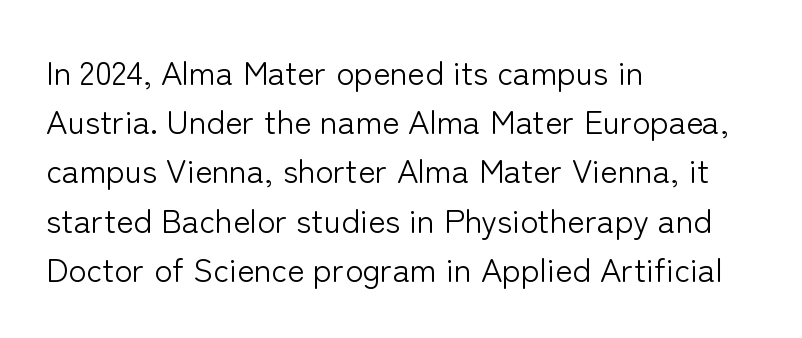
Q: Is the text bold? A: No.
Q: Is the text italic (slanted)? A: No, it is upright.
Q: Is the typeface a serif or a sans-serif typeface? A: Sans-serif.
Q: Is the text underlined? A: No.
Q: How is the paragraph aligned? A: Left-aligned.
Q: Is the spacing between letters normal or unusually wide? A: Normal.
Q: Is the spacing between lines tight, normal or loose? A: Normal.
Q: Width (condensed, normal, or wide)? A: Normal.
Q: Stroke contrast? A: Low.
Q: x-height? A: Medium.
Q: Monospaced? A: No.
